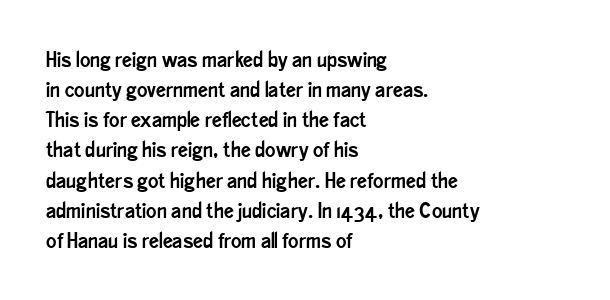
The lettering stays uniformly vertical, giving the passage a roman look. The text block is weighted toward the left margin, trailing off unevenly rightward. A typesetter would call this zero additional tracking. Evenly set lines give the paragraph a standard silhouette.
